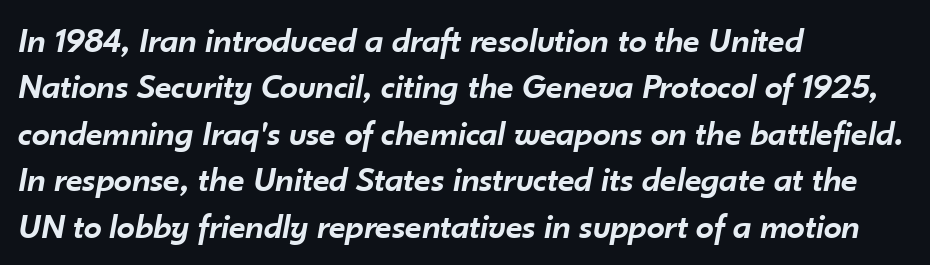
The image shows 36 px semibold type, italic (leaning right); set left-aligned, normal line spacing (1.29x), normal letter spacing, not underlined; low stroke contrast and a small x-height.
